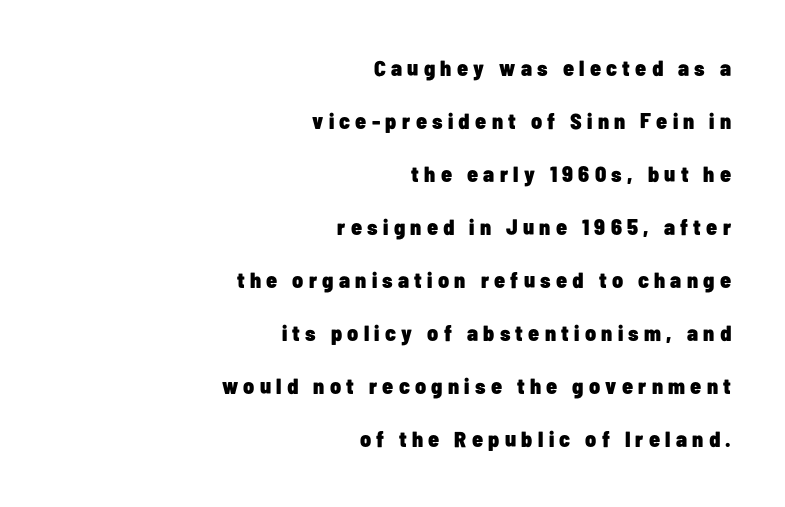
{"italic": "no", "bold": "yes", "underline": "no", "align": "right", "line_spacing": "loose", "line_spacing_ratio": 2.41, "letter_spacing": "wide", "letter_spacing_em": 0.24, "glyph_px": 22}
